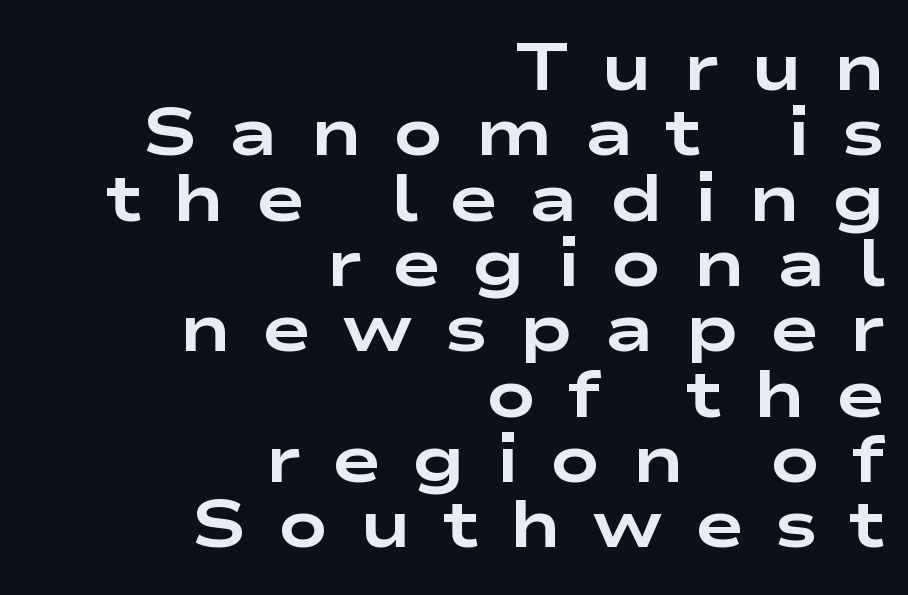
When letters stand straight like this, we call the style roman or upright. The gaps between neighbouring characters are conspicuously large. How would I describe the line gaps? Narrow and economical. Nope, no serifs anywhere on these letters. Descenders are the only things crossing below the line. The typesetting leans heavy: a genuine bold.
